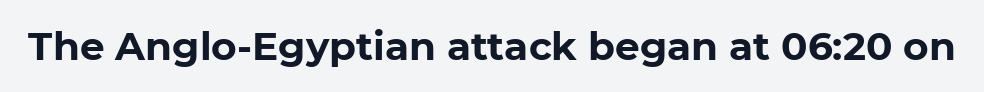
{"serif": "no", "bold": "yes", "weight": "bold", "width": "normal", "stroke_contrast": "low", "x_height": "medium", "monospaced": "no", "underline": "no", "letter_spacing": "normal", "letter_spacing_em": 0.0, "glyph_px": 39}
